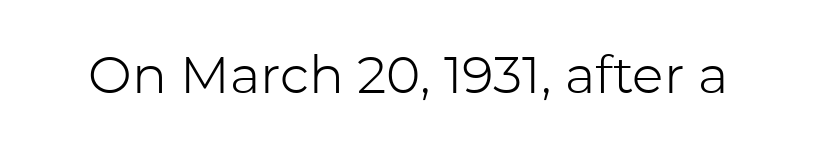
The image shows 52 px light sans-serif type, upright; set normal letter spacing, not underlined; low stroke contrast and a medium x-height.
